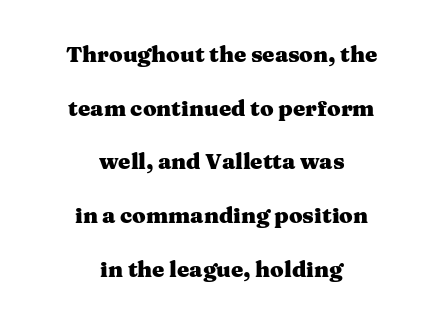
The image shows 22 px bold type, upright; set centered, loose line spacing (2.44x), normal letter spacing, not underlined.
